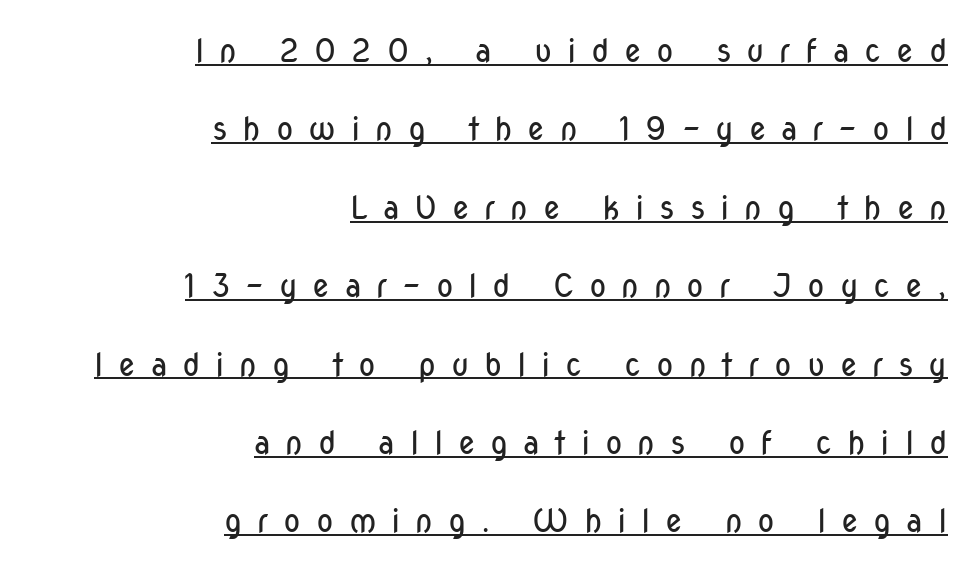
In CSS terms this would be text-align: right. The tracking jumps out immediately: characters are airy and widely separated. Every stem runs plumb, perpendicular to the baseline. Bold? No — there's no thickening of the strokes. Notice how a bar underscores the lettering throughout. Here the designer chose a conventional face with non-uniform glyph widths.
